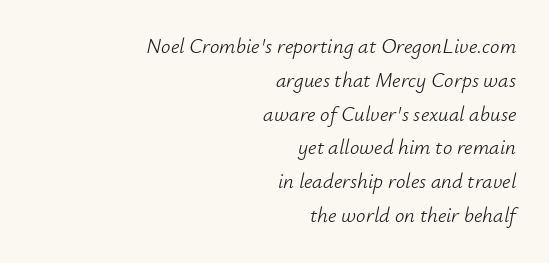
{"italic": "yes", "lean": "right", "slant_degrees": 12, "bold": "no", "underline": "no", "align": "right", "line_spacing": "normal", "line_spacing_ratio": 1.61, "letter_spacing": "normal", "letter_spacing_em": 0.0, "glyph_px": 21}
